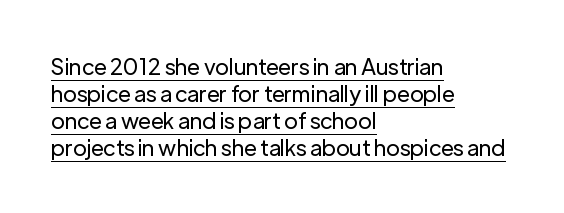
The image shows 22 px text type, upright; set left-aligned, line spacing 1.23x, normal letter spacing, underlined.
